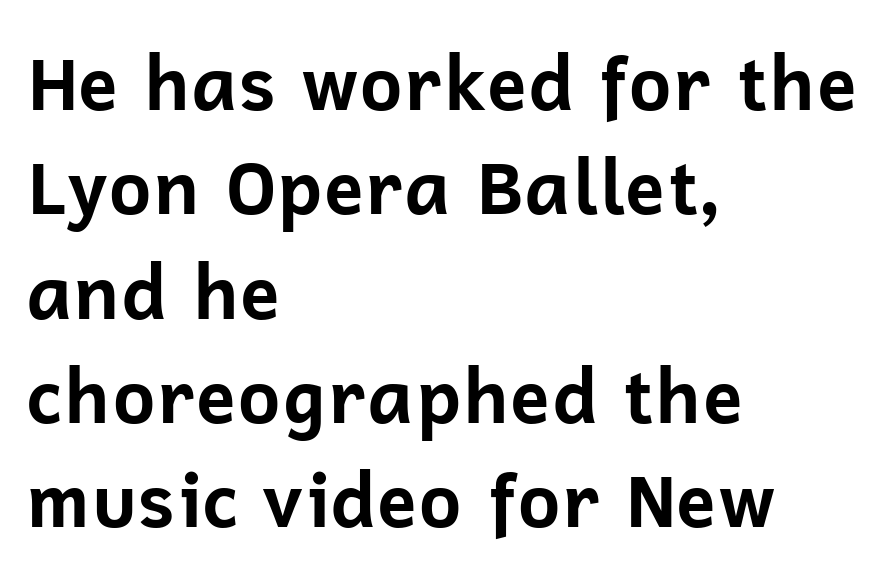
{"serif": "no", "italic": "no", "bold": "yes", "weight": "bold", "width": "normal", "stroke_contrast": "low", "x_height": "medium", "monospaced": "no", "underline": "no", "align": "left", "line_spacing": "normal", "line_spacing_ratio": 1.41, "letter_spacing": "normal", "letter_spacing_em": 0.0, "glyph_px": 74}
